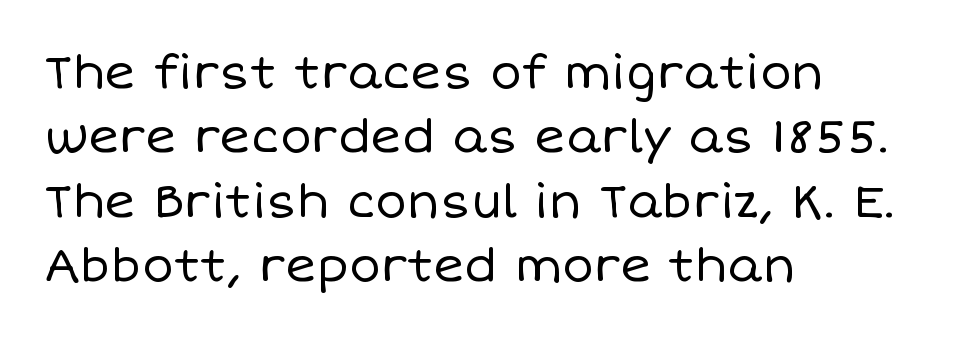
Q: Is the text bold? A: No.
Q: Is the text italic (slanted)? A: No, it is upright.
Q: Is the text underlined? A: No.
Q: How is the paragraph aligned? A: Left-aligned.
Q: Is the spacing between letters normal or unusually wide? A: Normal.
Q: Is the spacing between lines tight, normal or loose? A: Normal.
Q: Width (condensed, normal, or wide)? A: Normal.
Q: Stroke contrast? A: Low.
Q: x-height? A: Large.
Q: Monospaced? A: No.
